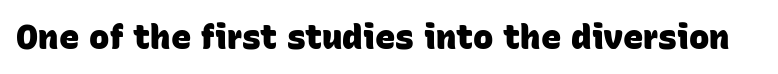
Q: Is the text bold? A: Yes.
Q: Is the typeface a serif or a sans-serif typeface? A: Sans-serif.
Q: Is the text underlined? A: No.
Q: Is the spacing between letters normal or unusually wide? A: Normal.
Q: Width (condensed, normal, or wide)? A: Normal.
Q: Stroke contrast? A: Low.
Q: x-height? A: Large.
Q: Monospaced? A: No.
